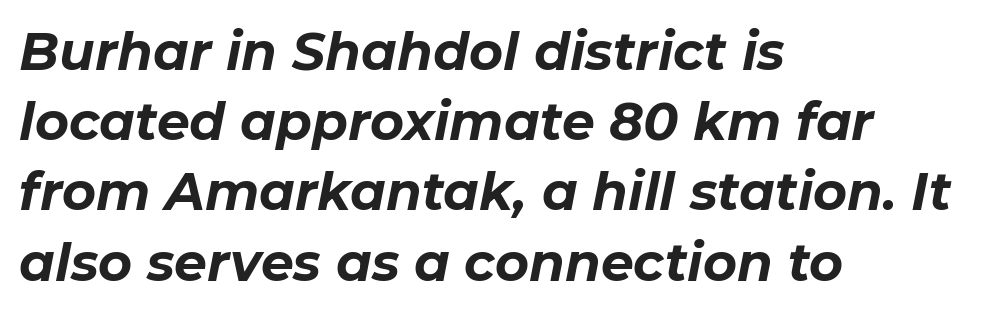
{"italic": "yes", "lean": "right", "slant_degrees": 11, "bold": "yes", "weight": "bold", "width": "normal", "stroke_contrast": "low", "x_height": "medium", "monospaced": "no", "underline": "no", "align": "left", "line_spacing": "normal", "line_spacing_ratio": 1.35, "letter_spacing": "normal", "letter_spacing_em": 0.0, "glyph_px": 52}
